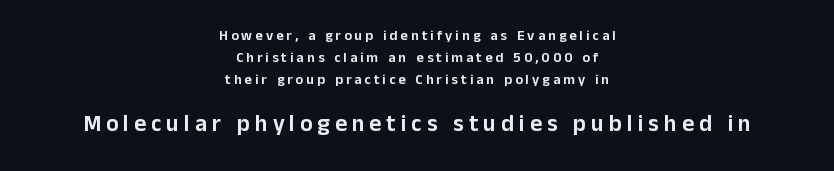
The image shows 23 px text type, upright; set centered, normal line spacing (1.56x), unusually wide letter spacing (+0.22 em), not underlined; the second (bottom) block is 1.64x larger.
